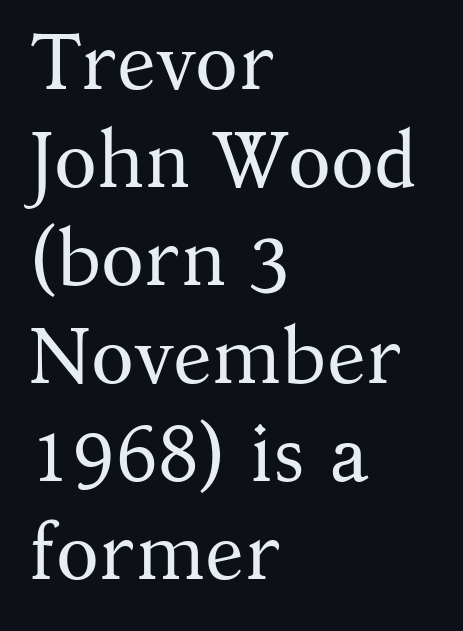
The image shows 79 px regular-weight serif type, upright; set left-aligned, line spacing 1.24x, normal letter spacing, not underlined; medium stroke contrast and a medium x-height.
